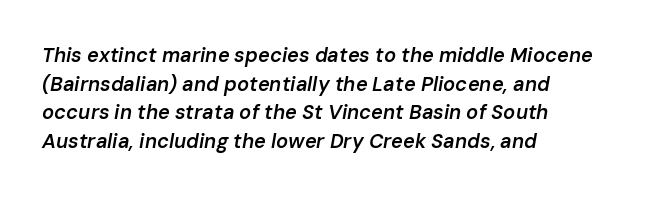
Q: Is the text bold? A: Semi-bold.
Q: Is the text italic (slanted)? A: Yes, it leans right by about 10 degrees.
Q: Is the text underlined? A: No.
Q: How is the paragraph aligned? A: Left-aligned.
Q: Is the spacing between letters normal or unusually wide? A: Normal.
Q: Is the spacing between lines tight, normal or loose? A: Normal.
